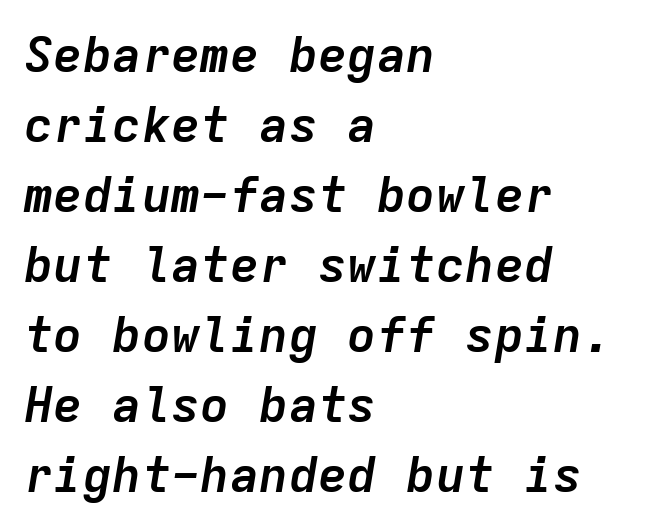
This is oblique type, the kind used for emphasis or titles. Heavy, bold letterforms. Every character here occupies the same horizontal width, giving the sample a typewriter-like rhythm. Interline gaps are of average width in this sample. Unmarked baselines from the first word to the last.
